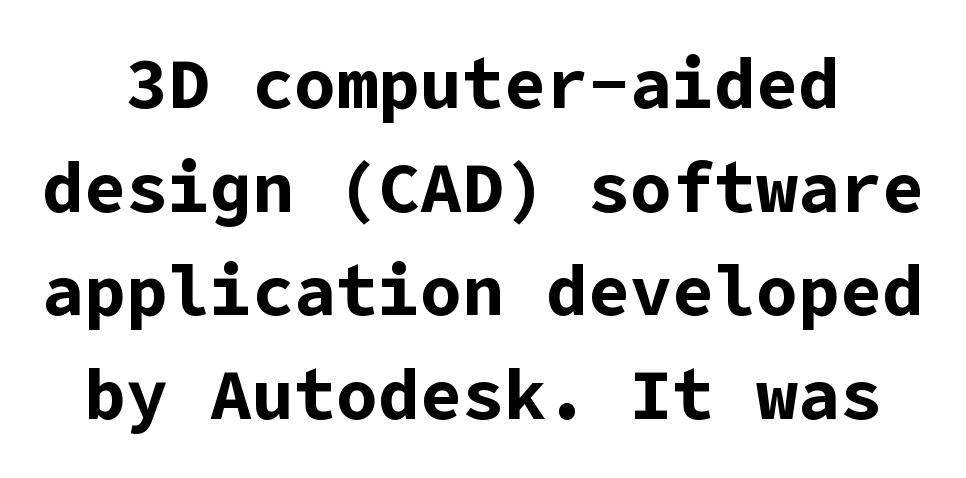
{"serif": "no", "italic": "no", "bold": "yes", "weight": "bold", "width": "normal", "stroke_contrast": "low", "x_height": "medium", "underline": "no", "line_spacing": "normal", "line_spacing_ratio": 1.48, "letter_spacing": "normal", "letter_spacing_em": 0.0, "glyph_px": 70}
